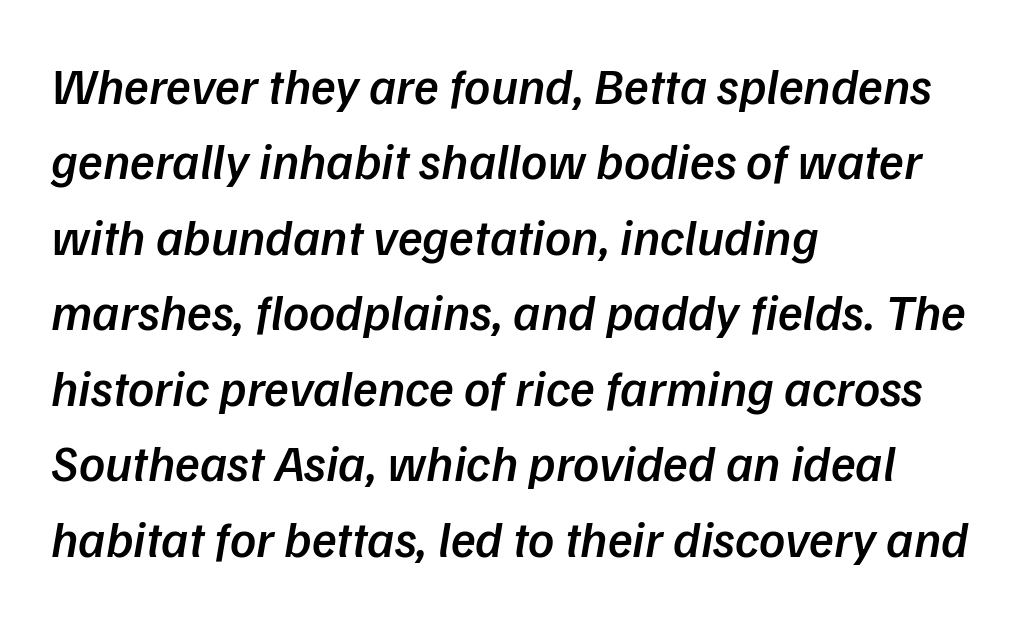
{"italic": "yes", "lean": "right", "slant_degrees": 9, "bold": "semi", "weight": "semibold", "width": "normal", "stroke_contrast": "low", "x_height": "medium", "monospaced": "no", "underline": "no", "align": "left", "line_spacing": "normal", "line_spacing_ratio": 1.48, "letter_spacing": "normal", "letter_spacing_em": 0.0, "glyph_px": 51}
